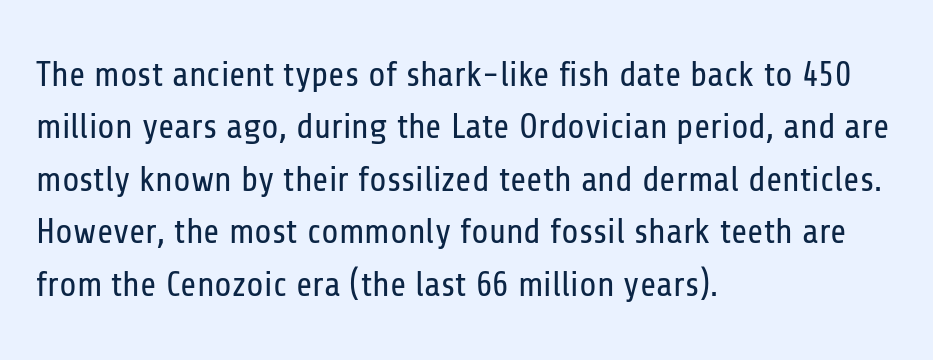
Q: Is the text bold? A: No.
Q: Is the text italic (slanted)? A: No, it is upright.
Q: Is the typeface a serif or a sans-serif typeface? A: Sans-serif.
Q: Is the text underlined? A: No.
Q: How is the paragraph aligned? A: Left-aligned.
Q: Is the spacing between letters normal or unusually wide? A: Normal.
Q: Is the spacing between lines tight, normal or loose? A: Normal.
Q: Width (condensed, normal, or wide)? A: Condensed.
Q: Stroke contrast? A: Low.
Q: x-height? A: Medium.
Q: Monospaced? A: No.
